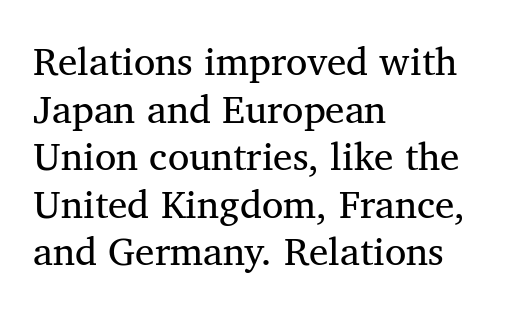
Q: Is the text bold? A: No.
Q: Is the text italic (slanted)? A: No, it is upright.
Q: Is the typeface a serif or a sans-serif typeface? A: Serif.
Q: Is the text underlined? A: No.
Q: How is the paragraph aligned? A: Left-aligned.
Q: Is the spacing between letters normal or unusually wide? A: Normal.
Q: Width (condensed, normal, or wide)? A: Normal.
Q: Stroke contrast? A: Medium.
Q: x-height? A: Medium.
Q: Monospaced? A: No.
